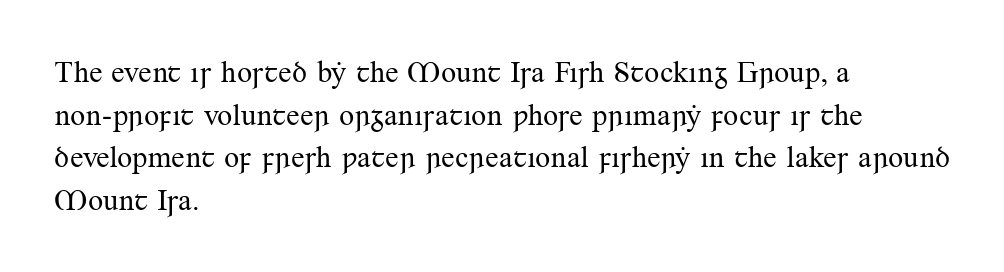
Q: Is the text bold? A: No.
Q: Is the text italic (slanted)? A: No, it is upright.
Q: Is the typeface a serif or a sans-serif typeface? A: Serif.
Q: Is the text underlined? A: No.
Q: How is the paragraph aligned? A: Left-aligned.
Q: Is the spacing between letters normal or unusually wide? A: Normal.
Q: Is the spacing between lines tight, normal or loose? A: Normal.
Q: Width (condensed, normal, or wide)? A: Normal.
Q: Stroke contrast? A: Medium.
Q: x-height? A: Small.
Q: Monospaced? A: No.
